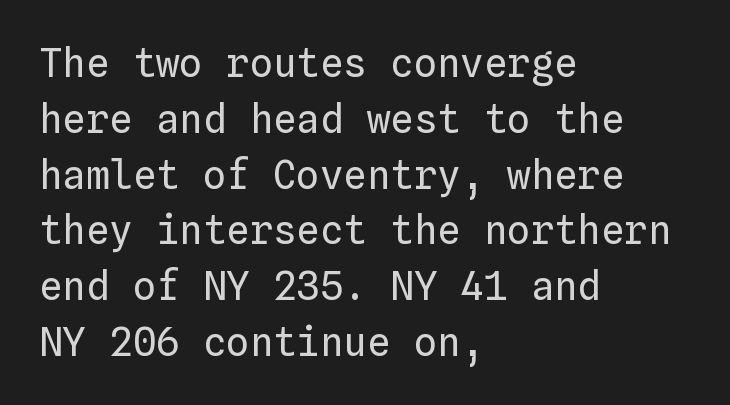
The image shows 39 px regular-weight type, upright, monospaced; set left-aligned, normal line spacing (1.43x), normal letter spacing, not underlined; low stroke contrast and a medium x-height.
